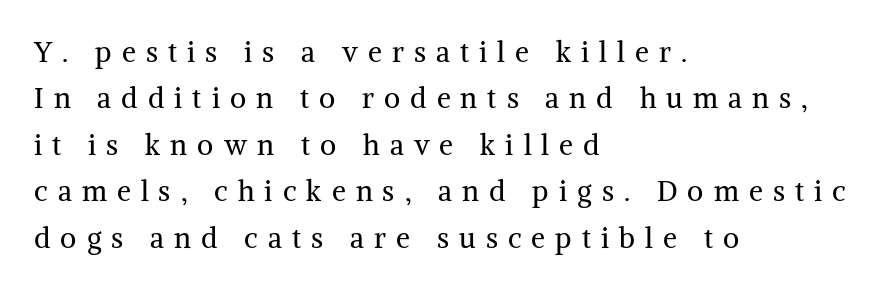
It's the straight-up-and-down kind of type. No chunkiness to these letters — they're not bold. Compared with a centered layout, this one pins lines to the left instead. Note the varied advance widths — an 'i' is clearly narrower than an 'm'. The rendering inserts visible extra space after every character. Vertical spacing — default.
